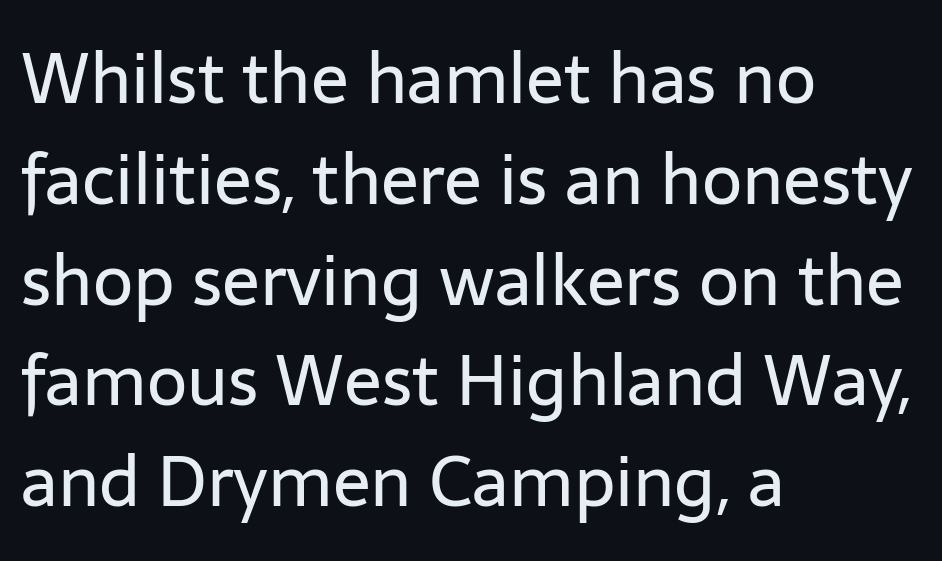
The image shows 70 px regular-weight sans-serif type, upright; set left-aligned, normal line spacing (1.44x), normal letter spacing, not underlined; low stroke contrast and a medium x-height.
